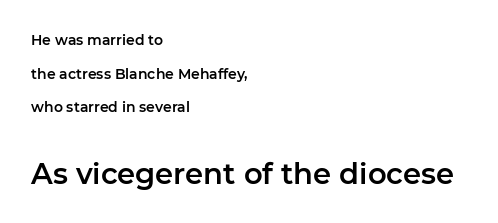
Q: Is the text italic (slanted)? A: No, it is upright.
Q: Is the typeface a serif or a sans-serif typeface? A: Sans-serif.
Q: Is the text underlined? A: No.
Q: How is the paragraph aligned? A: Left-aligned.
Q: Is the spacing between letters normal or unusually wide? A: Normal.
Q: Is the spacing between lines tight, normal or loose? A: Loose.
Q: Which block of text is set in a larger size, the first (top) or the second (bottom)? A: The second (bottom) one.
Q: Width (condensed, normal, or wide)? A: Normal.
Q: Stroke contrast? A: Low.
Q: x-height? A: Medium.
Q: Monospaced? A: No.
